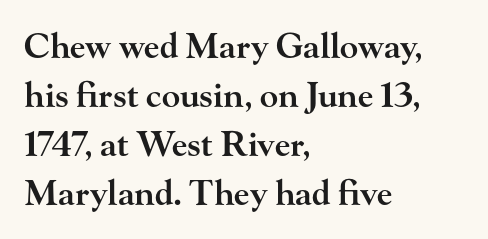
{"serif": "yes", "italic": "no", "bold": "semi", "weight": "semibold", "width": "wide", "stroke_contrast": "high", "x_height": "small", "monospaced": "no", "underline": "no", "align": "left", "line_spacing": "normal", "line_spacing_ratio": 1.44, "letter_spacing": "normal", "letter_spacing_em": 0.0, "glyph_px": 34}
